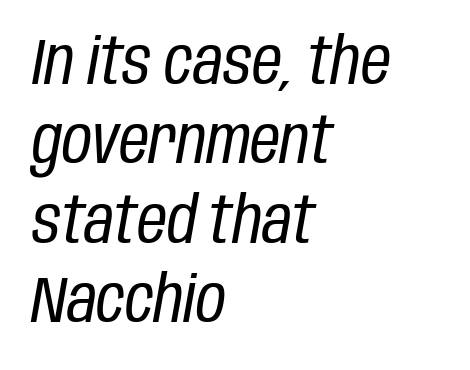
Q: Is the text bold? A: No.
Q: Is the text italic (slanted)? A: Yes, it leans right by about 10 degrees.
Q: Is the text underlined? A: No.
Q: How is the paragraph aligned? A: Left-aligned.
Q: Is the spacing between letters normal or unusually wide? A: Normal.
Q: Width (condensed, normal, or wide)? A: Condensed.
Q: Stroke contrast? A: Low.
Q: x-height? A: Large.
Q: Monospaced? A: No.
